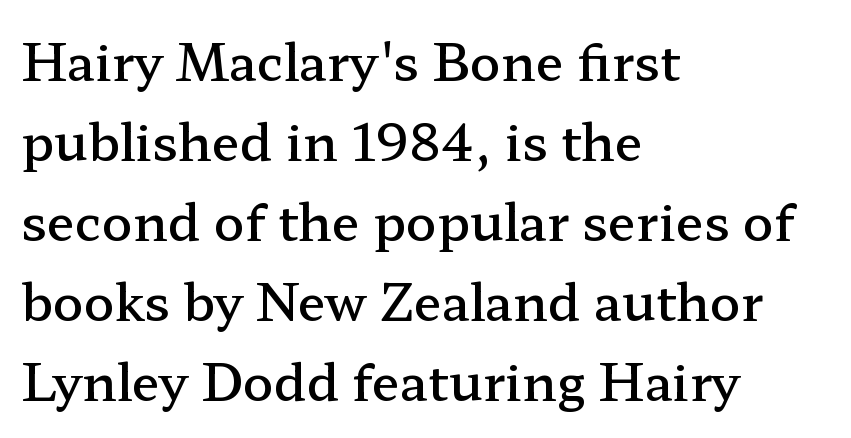
Glyph-to-glyph distance matches everyday printed text. Style check: upright. The strokes are fattened partway — semibold, not bold. Successive baselines arrive at the customary interval. The typesetter chose a ragged-right arrangement here. A typesetter would call this proportional, since set widths differ per character.
